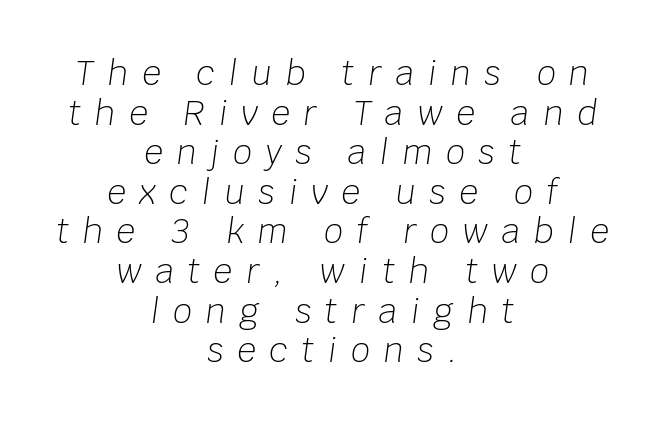
A typesetter would mark this as italic. A quiet, ordinary-to-light weight characterises the typeface. These lines stack symmetrically, like a column narrowing and widening about its center. Do the characters align in a grid? No, the font is proportional. Short note: letters widely spaced.
